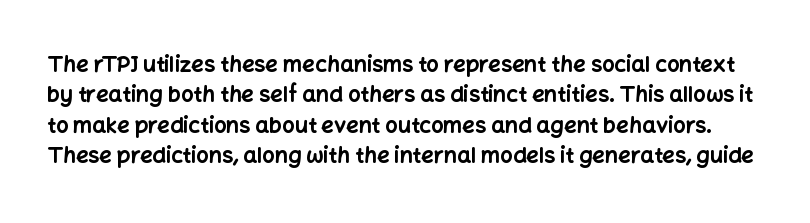
{"italic": "no", "bold": "yes", "underline": "no", "line_spacing": "normal", "line_spacing_ratio": 1.38, "letter_spacing": "normal", "letter_spacing_em": 0.0, "glyph_px": 22}
